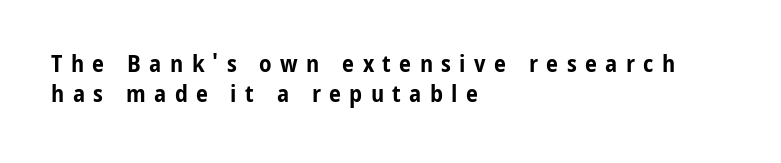
Letter spacing: wide. Reading down the block, your eye returns to a fixed left position each line. Descenders are the only things crossing below the line. Is the type bold? Yes — the strokes are clearly thick and heavy. The type sits square on the baseline with zero lean.
